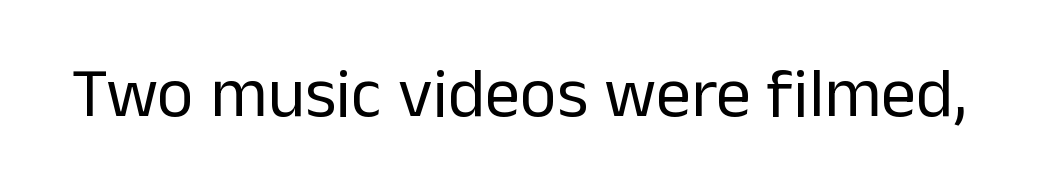
The image shows 70 px regular-weight sans-serif type, upright; set normal letter spacing, not underlined; low stroke contrast and a medium x-height.
